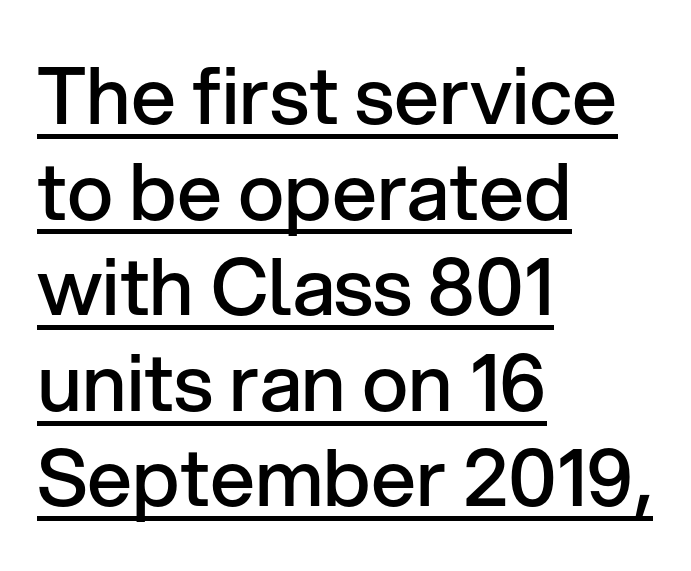
Examine the stroke ends and you'll find no serifs. Character widths vary here, with narrow letters taking less room than wide ones. Caption: multi-line text, flush left, ragged right. The specimen includes a rule beneath the text block's lines.
